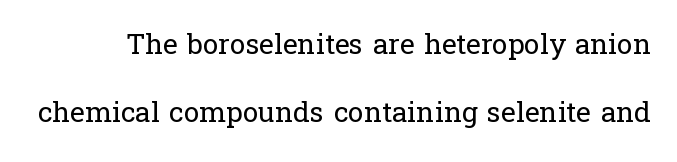
The area under the type is left untouched. Vertically, the passage feels expansive, rows floating well apart. This is not heavy type; no bold has been used. Nobody touched the tracking dial on this one. The glyphs in this specimen are seriffed. Nope, not italic — everything's standing straight.
